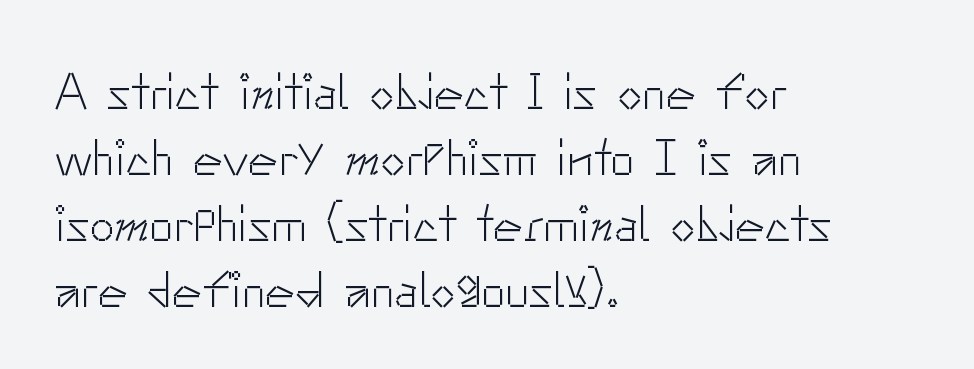
Q: Is the text bold? A: No.
Q: Is the text italic (slanted)? A: No, it is upright.
Q: Is the typeface a serif or a sans-serif typeface? A: Sans-serif.
Q: Is the text underlined? A: No.
Q: How is the paragraph aligned? A: Left-aligned.
Q: Is the spacing between letters normal or unusually wide? A: Normal.
Q: Is the spacing between lines tight, normal or loose? A: Normal.
Q: Width (condensed, normal, or wide)? A: Normal.
Q: Stroke contrast? A: Low.
Q: x-height? A: Small.
Q: Monospaced? A: No.
